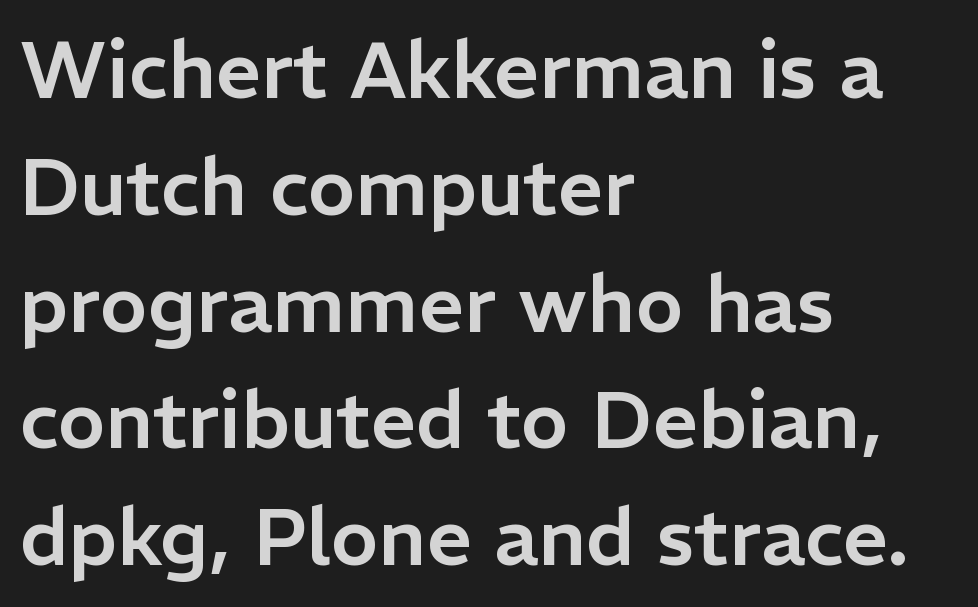
These lines are rendered in a variable-pitch font. Posture: straight, roman, zero tilt. Nobody drew a line under any word here. Notice how the passage keeps a crisp vertical edge on the left only. The lines sit at an ordinary, default distance from one another.
